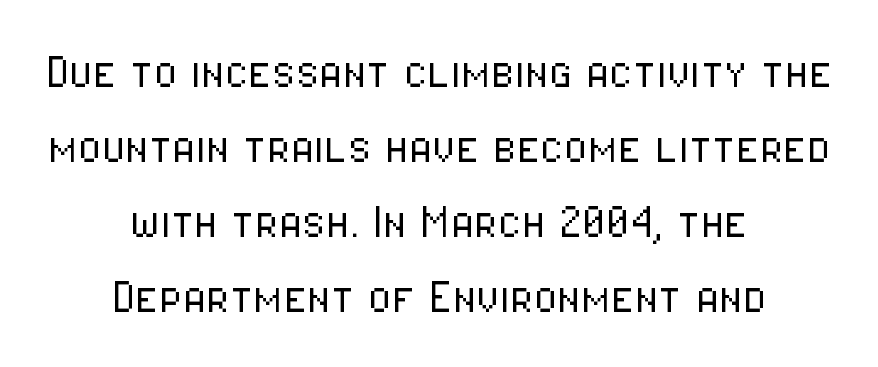
Quick note: not italic, upright. The rendering keeps characters at their native spacing. The string is rendered with underlining switched off. Unlike a traditional serif, this face leaves its strokes unadorned. Looks like regular typesetting: each glyph gets only the width it needs. Heft: none added — not bold.
